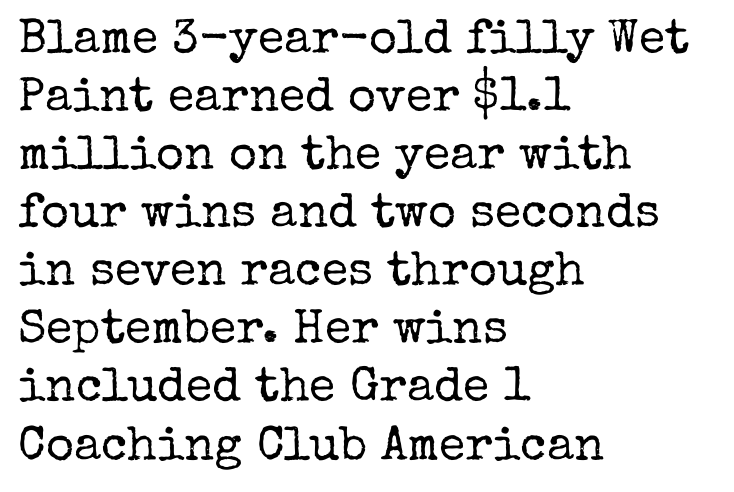
Q: Is the text bold? A: No.
Q: Is the text italic (slanted)? A: No, it is upright.
Q: Is the typeface a serif or a sans-serif typeface? A: Serif.
Q: Is the text underlined? A: No.
Q: How is the paragraph aligned? A: Left-aligned.
Q: Is the spacing between letters normal or unusually wide? A: Normal.
Q: Width (condensed, normal, or wide)? A: Normal.
Q: Stroke contrast? A: Low.
Q: x-height? A: Medium.
Q: Monospaced? A: No.
